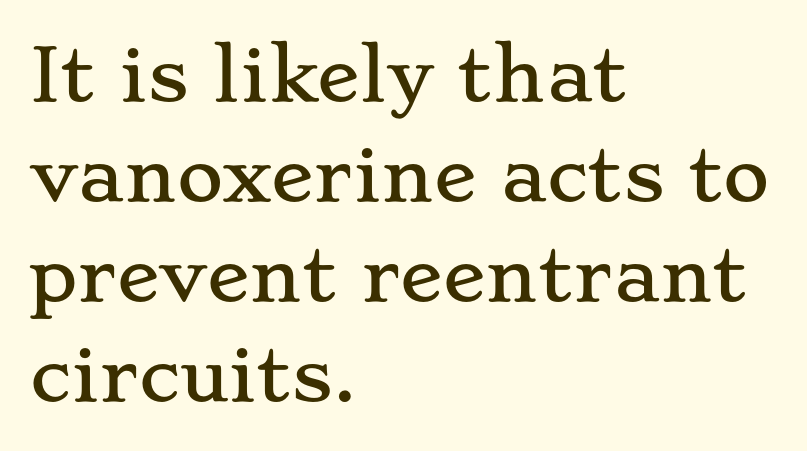
Nobody drew a line under any word here. The rows are spaced the way most documents space them. Character widths vary here, with narrow letters taking less room than wide ones. Is there any slant? The stems are plumb.
